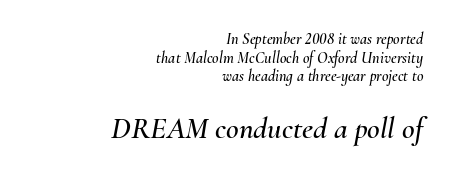
Q: Is the text italic (slanted)? A: Yes, it leans right by about 10 degrees.
Q: Is the text underlined? A: No.
Q: How is the paragraph aligned? A: Right-aligned.
Q: Is the spacing between letters normal or unusually wide? A: Normal.
Q: Which block of text is set in a larger size, the first (top) or the second (bottom)? A: The second (bottom) one.
Q: Width (condensed, normal, or wide)? A: Normal.
Q: Stroke contrast? A: Medium.
Q: x-height? A: Small.
Q: Monospaced? A: No.
